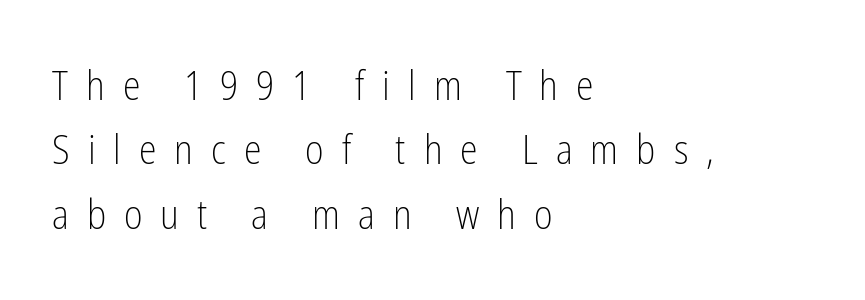
The image shows 40 px light, condensed sans-serif type, upright; set left-aligned, normal line spacing (1.61x), unusually wide letter spacing (+0.45 em), not underlined; low stroke contrast and a medium x-height.
